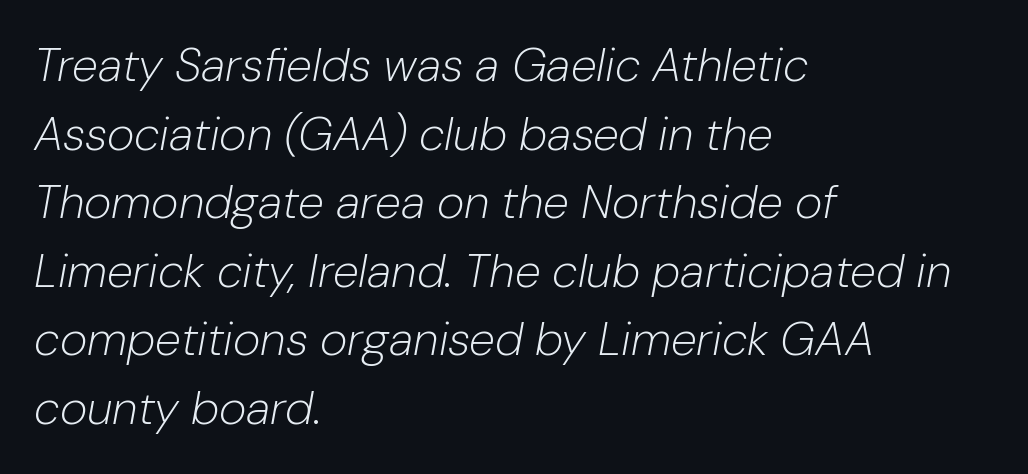
This is not heavy type; no bold has been used. Bare-footed words on every line. A classic flush-left, rag-right setting is used for this passage. The gaps between neighbouring characters are ordinary and unremarkable. Quick note: italic. The line-height multiplier appears to be the usual default.
